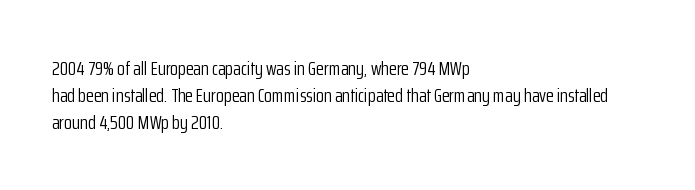
Q: Is the text bold? A: No.
Q: Is the text italic (slanted)? A: No, it is upright.
Q: Is the text underlined? A: No.
Q: How is the paragraph aligned? A: Left-aligned.
Q: Is the spacing between letters normal or unusually wide? A: Normal.
Q: Is the spacing between lines tight, normal or loose? A: Normal.
